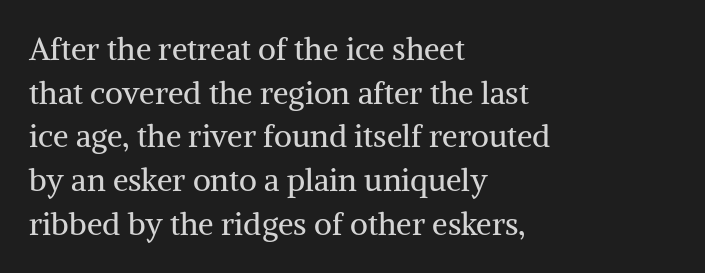
The image shows 31 px regular-weight serif type, upright; set left-aligned, normal line spacing (1.41x), normal letter spacing, not underlined; medium stroke contrast and a medium x-height.
